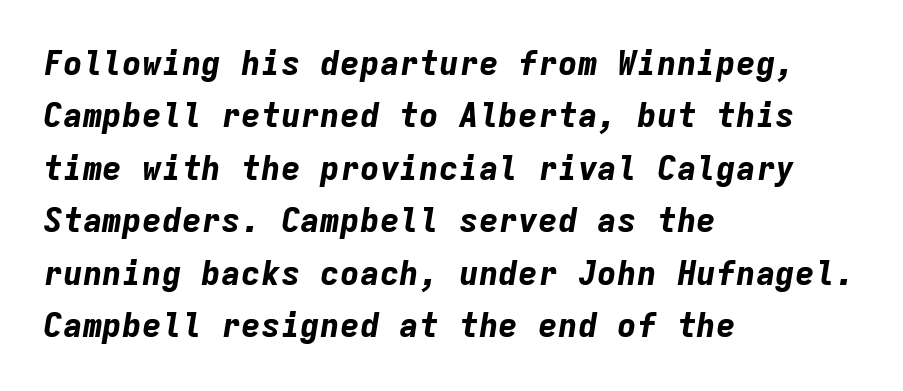
The rendering uses typewriter-style spacing with identical character cells. Just letters on the line, the space beneath them empty. Does the leading feel generous? No, just average. How heavy is the stroke? Heavy — this is a bold.
